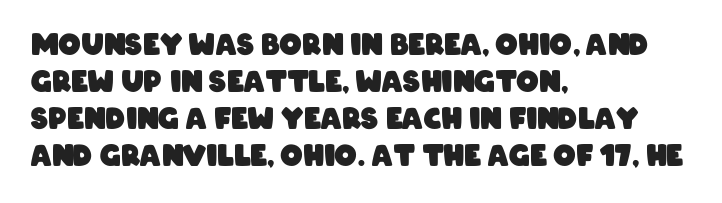
{"serif": "no", "bold": "yes", "weight": "heavy", "width": "condensed", "stroke_contrast": "low", "x_height": "large", "monospaced": "no", "underline": "no", "align": "left", "line_spacing": "normal", "line_spacing_ratio": 1.32, "letter_spacing": "normal", "letter_spacing_em": 0.0, "glyph_px": 28}
